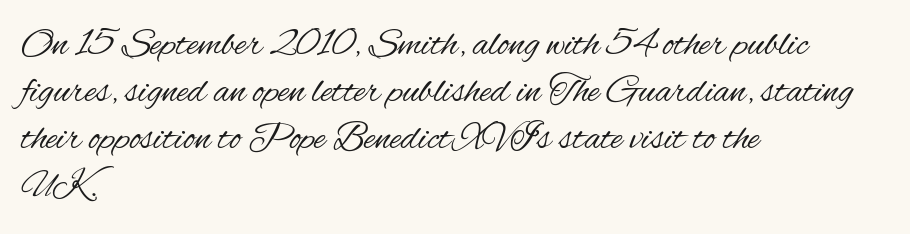
The rendering keeps characters at their native spacing. Note the varied advance widths — an 'i' is clearly narrower than an 'm'. Words float on clear page, feet unadorned. Serifs: no, the terminals of the letterforms are clean. Left-aligned paragraph, ragged on the right.
